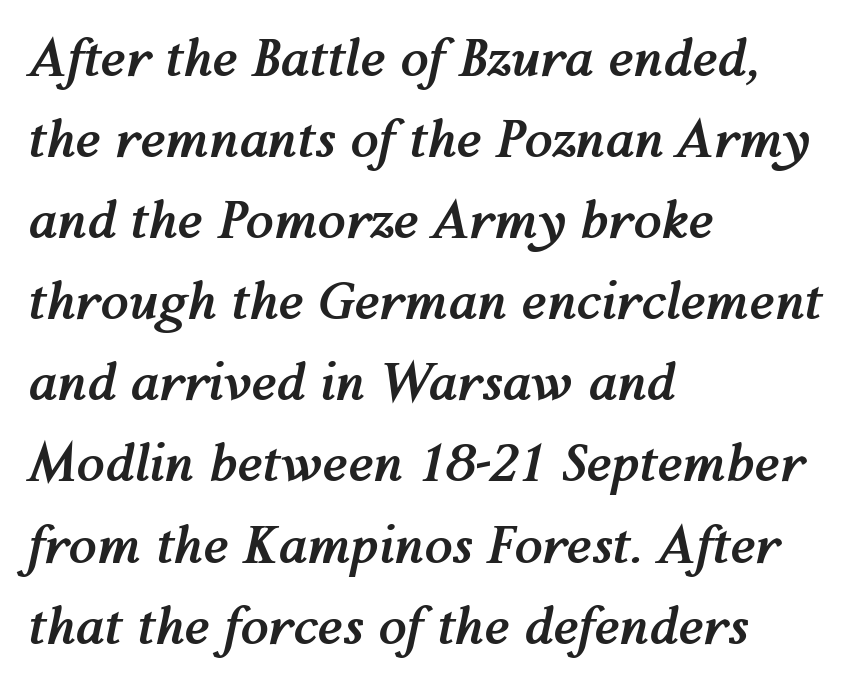
This is oblique type, the kind used for emphasis or titles. Emphasis by weight is at full strength: bold. The rendering uses natural spacing where letterforms have individual widths. Normally led — the rows are evenly, conventionally spaced. Characters follow at the spacing the type designer built in.
